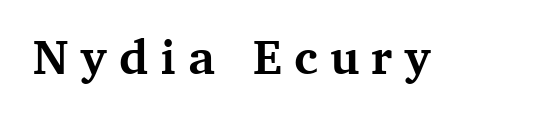
Look at the tracking — it's clearly loosened, letters drifting apart. Proportional: the letters do not fall into vertical columns. Strong, thick strokes mark this as bold type. You can tell from the footed stems that serif type was used.
